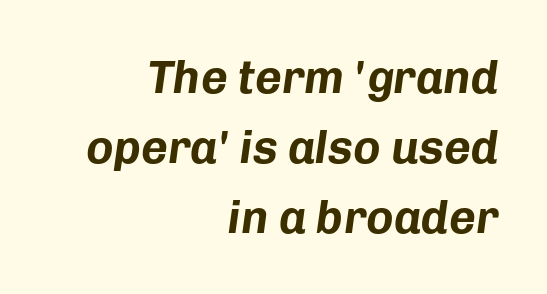
The image shows 46 px bold type, italic (leaning right); set right-aligned, normal line spacing (1.52x), normal letter spacing, not underlined; low stroke contrast and a medium x-height.
